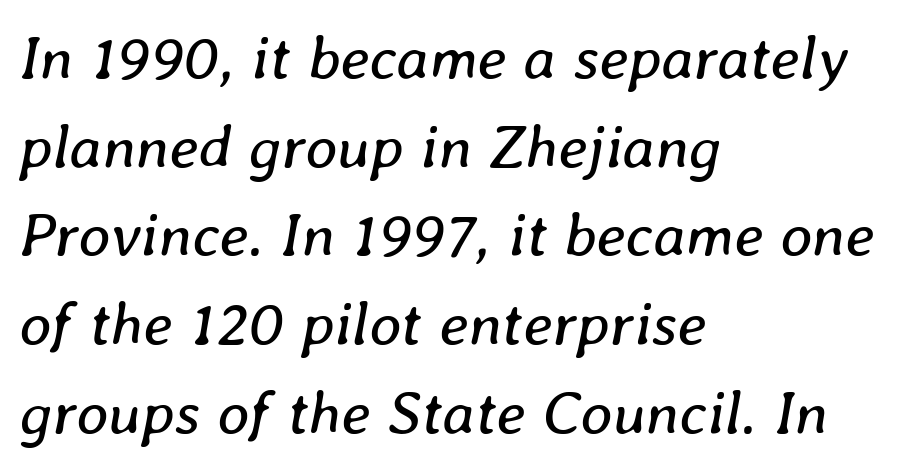
Underline: absent. Layout note: lines flush left. Honestly, the letter spacing is just normal — you wouldn't notice it. Spacing verdict: proportional, widths tailored to each character.
